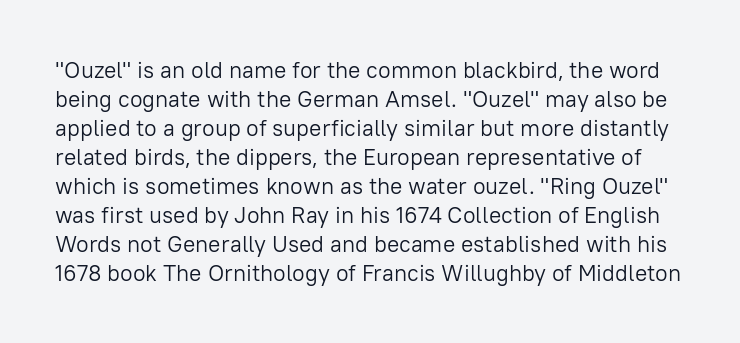
{"italic": "no", "bold": "no", "underline": "no", "line_spacing": "normal", "line_spacing_ratio": 1.26, "letter_spacing": "normal", "letter_spacing_em": 0.0, "glyph_px": 23}
